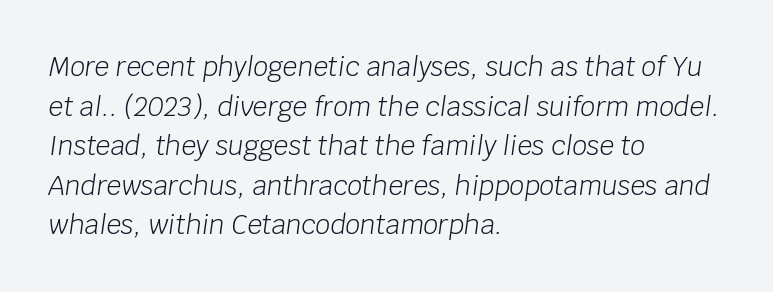
The paragraph shown leans on its left margin. Does the leading feel generous? No, just average. Descenders are the only things crossing below the line. These lines keep a tight, regular rhythm from letter to letter. The typography opts for an oblique posture over an upright one. Caption: face not bold, strokes unweighted.
